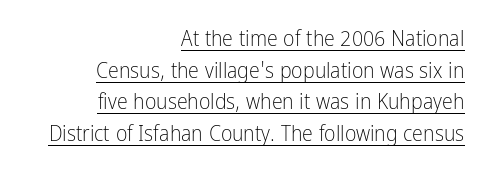
{"italic": "no", "bold": "no", "underline": "yes", "align": "right", "line_spacing": "normal", "line_spacing_ratio": 1.44, "letter_spacing": "normal", "letter_spacing_em": 0.0, "glyph_px": 22}
